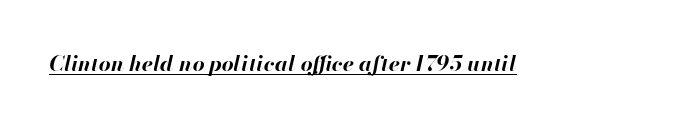
The face used here has the dense, thick strokes of a bold. Letter spacing: default. A rule runs beneath these lines of type. Compared with ordinary roman type, these characters are visibly tilted.
